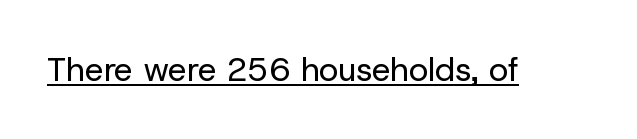
Q: Is the text bold? A: No.
Q: Is the text italic (slanted)? A: No, it is upright.
Q: Is the typeface a serif or a sans-serif typeface? A: Sans-serif.
Q: Is the text underlined? A: Yes.
Q: Is the spacing between letters normal or unusually wide? A: Normal.
Q: Width (condensed, normal, or wide)? A: Normal.
Q: Stroke contrast? A: Low.
Q: x-height? A: Medium.
Q: Monospaced? A: No.
